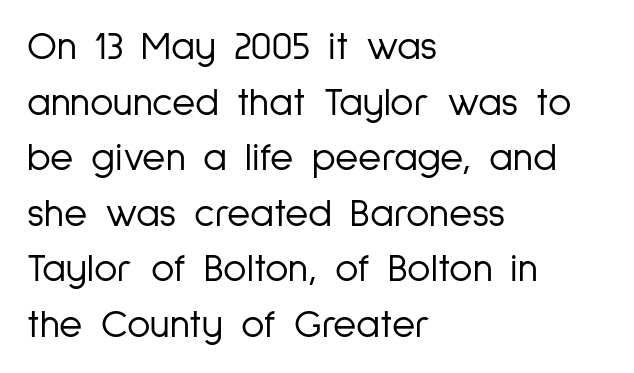
Q: Is the text bold? A: No.
Q: Is the text italic (slanted)? A: No, it is upright.
Q: Is the typeface a serif or a sans-serif typeface? A: Sans-serif.
Q: Is the text underlined? A: No.
Q: How is the paragraph aligned? A: Left-aligned.
Q: Is the spacing between letters normal or unusually wide? A: Normal.
Q: Is the spacing between lines tight, normal or loose? A: Normal.
Q: Width (condensed, normal, or wide)? A: Condensed.
Q: Stroke contrast? A: Low.
Q: x-height? A: Medium.
Q: Monospaced? A: No.
